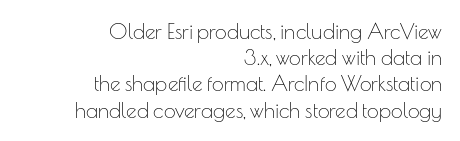
The image shows 21 px text type, upright; set right-aligned, normal line spacing (1.25x), normal letter spacing, not underlined.
